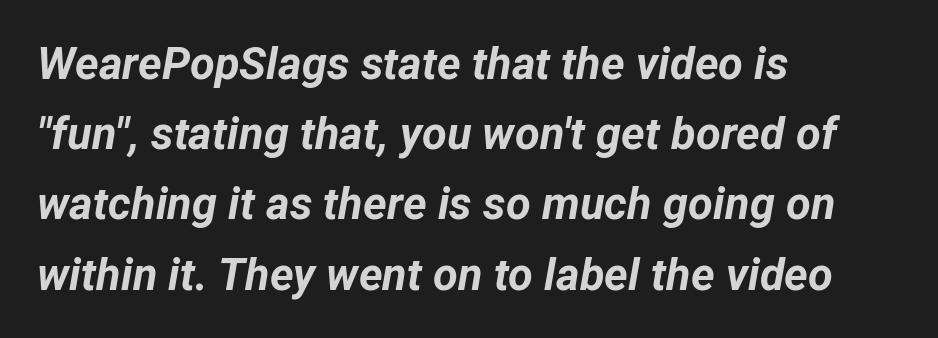
The image shows 45 px bold type, italic (leaning right); set left-aligned, normal line spacing (1.56x), normal letter spacing, not underlined; low stroke contrast and a medium x-height.
